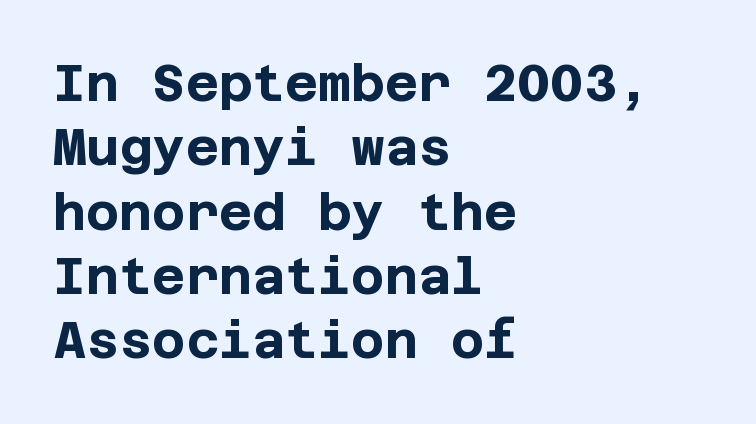
Normally led — the rows are evenly, conventionally spaced. Plain, unruled lines of type. Regarding serifs, this sample does without them. One-word summary of the alignment: left. A full-strength bold gives these letters their thick strokes.
